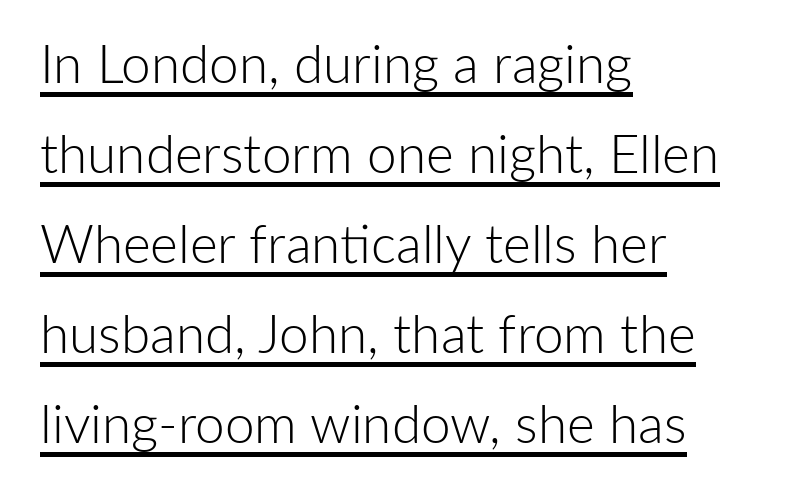
The image shows 53 px light sans-serif type, upright; set left-aligned, normal line spacing (1.7x), normal letter spacing, underlined; low stroke contrast and a medium x-height.
